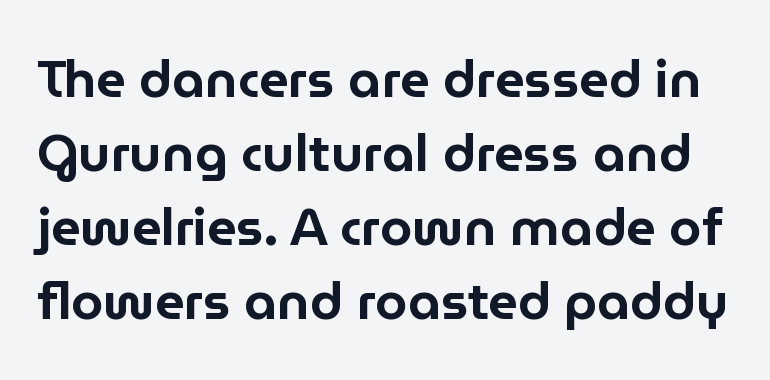
{"serif": "no", "italic": "no", "width": "normal", "stroke_contrast": "low", "x_height": "medium", "monospaced": "no", "underline": "no", "line_spacing": "normal", "line_spacing_ratio": 1.42, "letter_spacing": "normal", "letter_spacing_em": 0.0, "glyph_px": 52}
